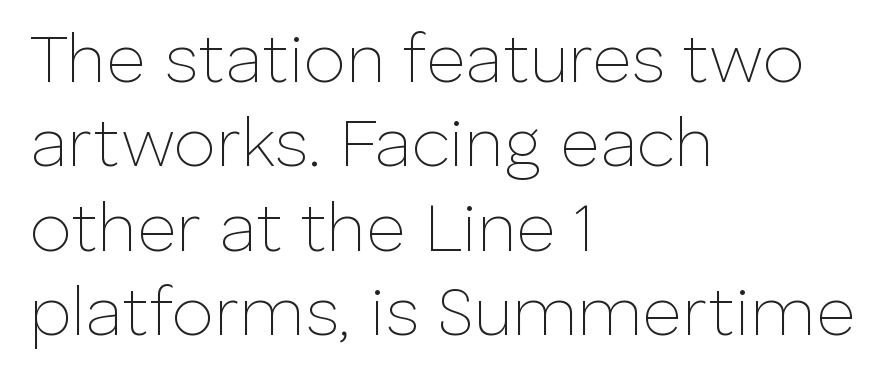
Italic: no, the glyphs are upright roman. Each letter keeps its own natural width here, so spacing adapts to shape. Clear beneath every line of the passage. Typographically, this falls in the sans-serif category. Leftover space on each line is placed entirely after the last word. The typesetting does not lean heavy: it is not bold.
